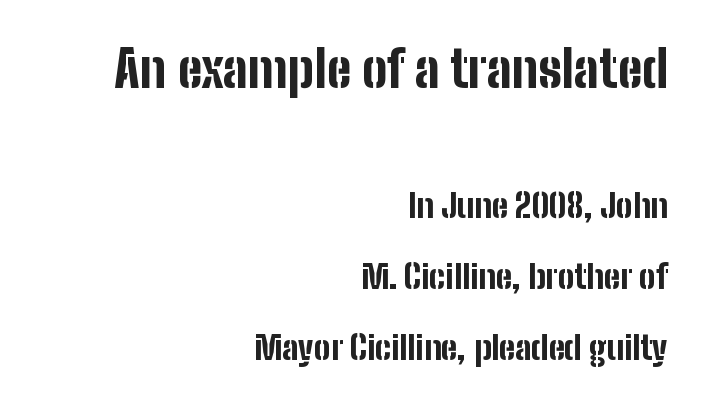
{"serif": "no", "italic": "no", "bold": "yes", "weight": "bold", "width": "condensed", "stroke_contrast": "low", "x_height": "medium", "monospaced": "no", "underline": "no", "align": "right", "line_spacing": "loose", "line_spacing_ratio": 2.15, "letter_spacing": "normal", "letter_spacing_em": 0.0, "larger_block": "first", "size_ratio": 1.52, "glyph_px": 50}
